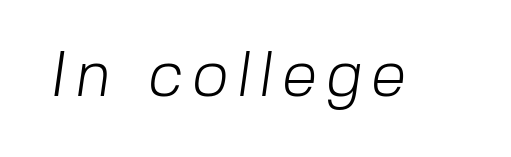
Q: Is the text bold? A: No.
Q: Is the typeface a serif or a sans-serif typeface? A: Sans-serif.
Q: Is the text underlined? A: No.
Q: Width (condensed, normal, or wide)? A: Normal.
Q: Stroke contrast? A: Low.
Q: x-height? A: Medium.
Q: Monospaced? A: No.
